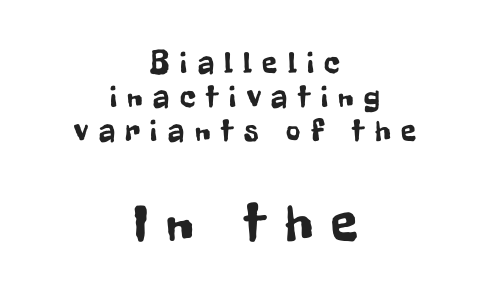
The image shows 55 px condensed sans-serif type, upright; set centered, tight line spacing (1.09x), unusually wide letter spacing (+0.34 em), not underlined; the second (bottom) block is 1.77x larger; low stroke contrast and a medium x-height.
